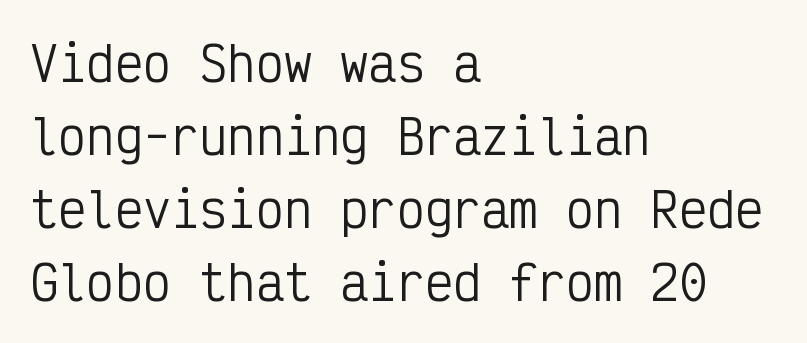
This sample has the even, mechanical cadence of fixed-width lettering. Is this a heavy cut? Hardly; it is regular or lighter. If you drew a ruler down the left edge, every line would touch it. A sans-serif font was chosen for this passage. Underline: absent. The vertical gap from one line to the next is medium.
